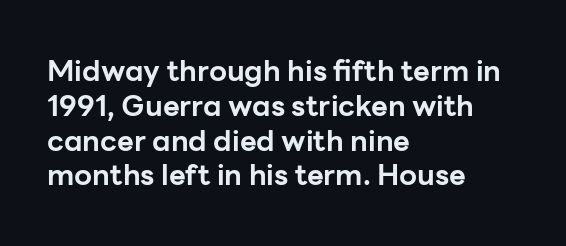
{"serif": "no", "italic": "no", "bold": "yes", "weight": "bold", "width": "normal", "stroke_contrast": "low", "x_height": "medium", "monospaced": "no", "underline": "no", "align": "left", "line_spacing_ratio": 1.2, "letter_spacing": "normal", "letter_spacing_em": 0.0, "glyph_px": 29}
